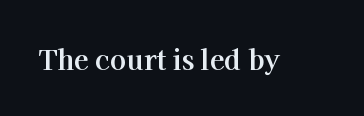
The image shows 27 px bold type, upright; set normal letter spacing, not underlined.
